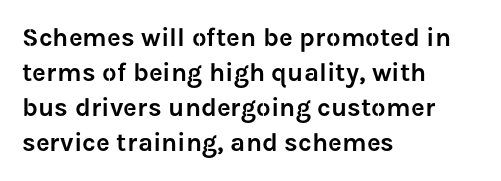
Q: Is the text italic (slanted)? A: No, it is upright.
Q: Is the text underlined? A: No.
Q: How is the paragraph aligned? A: Left-aligned.
Q: Is the spacing between letters normal or unusually wide? A: Normal.
Q: Is the spacing between lines tight, normal or loose? A: Normal.
